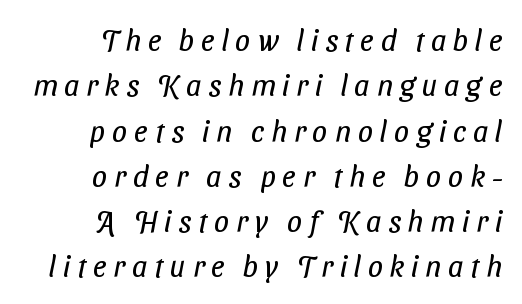
{"serif": "no", "bold": "no", "weight": "regular", "width": "condensed", "stroke_contrast": "low", "x_height": "medium", "monospaced": "no", "underline": "no", "align": "right", "line_spacing": "normal", "line_spacing_ratio": 1.51, "letter_spacing": "wide", "letter_spacing_em": 0.23, "glyph_px": 30}
